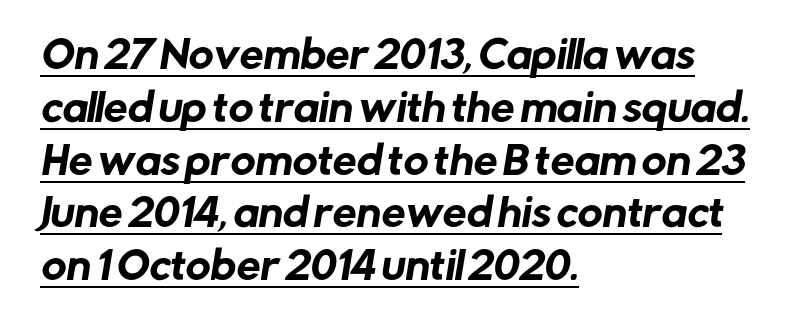
{"serif": "no", "width": "normal", "stroke_contrast": "low", "x_height": "medium", "monospaced": "no", "underline": "yes", "align": "left", "line_spacing": "normal", "line_spacing_ratio": 1.39, "letter_spacing": "normal", "letter_spacing_em": 0.0, "glyph_px": 38}
